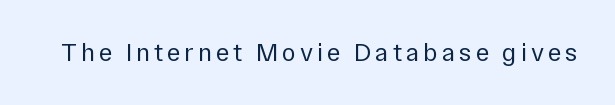
On a weight scale, this lands at 450 or below. The gap between lines stays unmarked. Notice how the stems are strictly vertical — no italics here.
